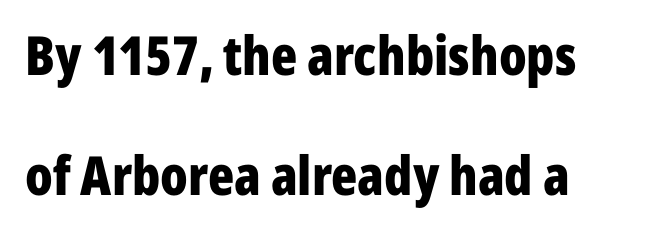
{"serif": "no", "italic": "no", "bold": "yes", "weight": "bold", "width": "condensed", "stroke_contrast": "low", "x_height": "medium", "monospaced": "no", "underline": "no", "line_spacing": "loose", "line_spacing_ratio": 2.23, "letter_spacing": "normal", "letter_spacing_em": 0.0, "glyph_px": 54}
